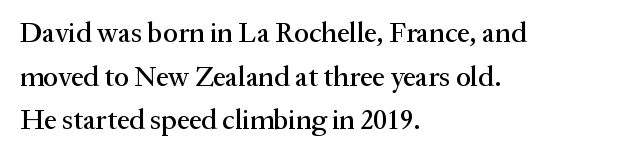
Q: Is the text italic (slanted)? A: No, it is upright.
Q: Is the typeface a serif or a sans-serif typeface? A: Serif.
Q: Is the text underlined? A: No.
Q: How is the paragraph aligned? A: Left-aligned.
Q: Is the spacing between letters normal or unusually wide? A: Normal.
Q: Is the spacing between lines tight, normal or loose? A: Normal.
Q: Width (condensed, normal, or wide)? A: Normal.
Q: Stroke contrast? A: Medium.
Q: x-height? A: Medium.
Q: Monospaced? A: No.
